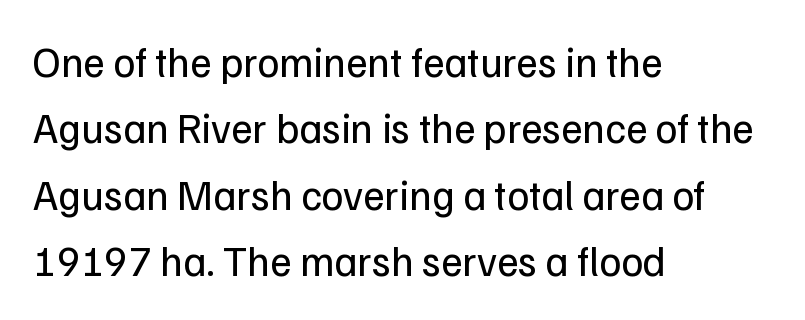
Does the leading feel generous? No, just average. The rendering uses natural spacing where letterforms have individual widths. These lines keep a tight, regular rhythm from letter to letter. The paragraph shown leans on its left margin. Weight class: somewhere from thin through regular.
